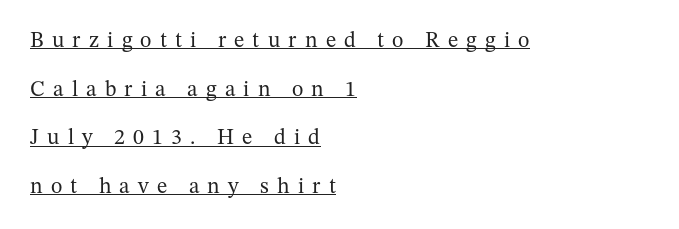
Nothing heavy about these letters — not bold at all. Italic: no, the glyphs are upright roman. Short note: letters widely spaced. The passage shown stacks its lines with a broad gap. In CSS terms this would be text-align: left.
